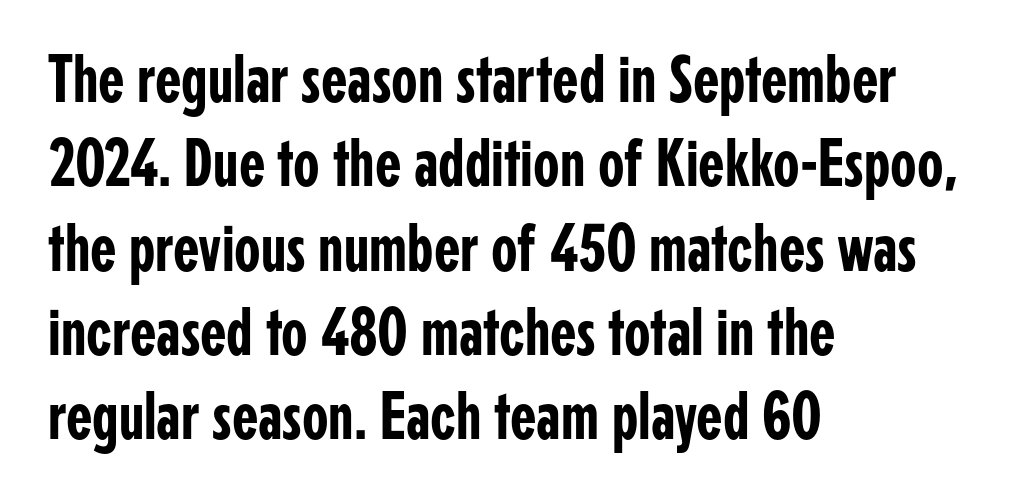
Q: Is the text italic (slanted)? A: No, it is upright.
Q: Is the typeface a serif or a sans-serif typeface? A: Sans-serif.
Q: Is the text underlined? A: No.
Q: How is the paragraph aligned? A: Left-aligned.
Q: Is the spacing between letters normal or unusually wide? A: Normal.
Q: Width (condensed, normal, or wide)? A: Condensed.
Q: Stroke contrast? A: Low.
Q: x-height? A: Medium.
Q: Monospaced? A: No.
